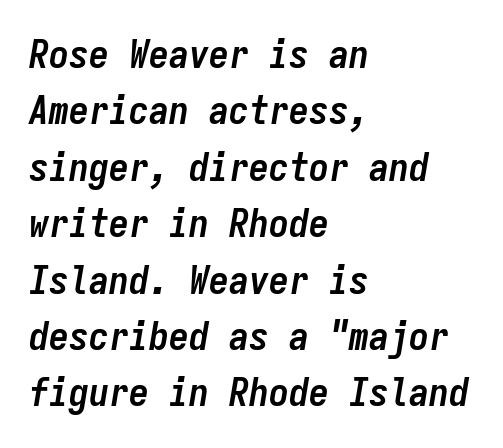
Is the type bold? Yes — the strokes are clearly thick and heavy. The passage shown leans; its letterforms are oblique. Spacing between characters is what you'd get straight out of the box. Honestly, there is no underline to notice here at all. The rendering uses typewriter-style spacing with identical character cells.
